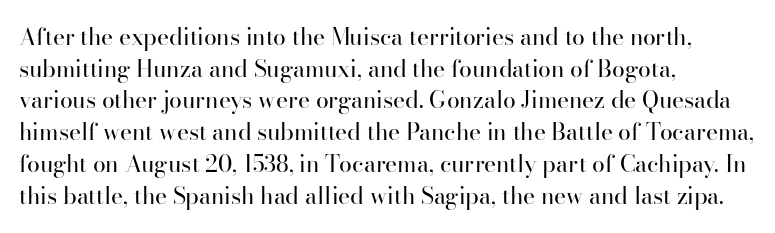
The image shows 23 px text type, upright; set left-aligned, normal line spacing (1.38x), normal letter spacing, not underlined.
